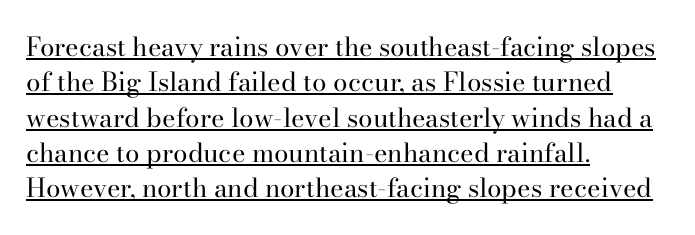
{"italic": "no", "bold": "no", "underline": "yes", "align": "left", "line_spacing": "normal", "line_spacing_ratio": 1.36, "letter_spacing": "normal", "letter_spacing_em": 0.0, "glyph_px": 26}
